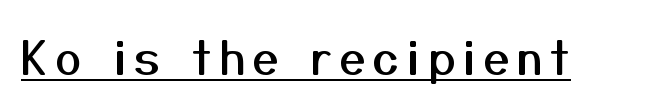
{"serif": "no", "italic": "no", "width": "normal", "stroke_contrast": "medium", "x_height": "medium", "monospaced": "no", "underline": "yes", "glyph_px": 46}
